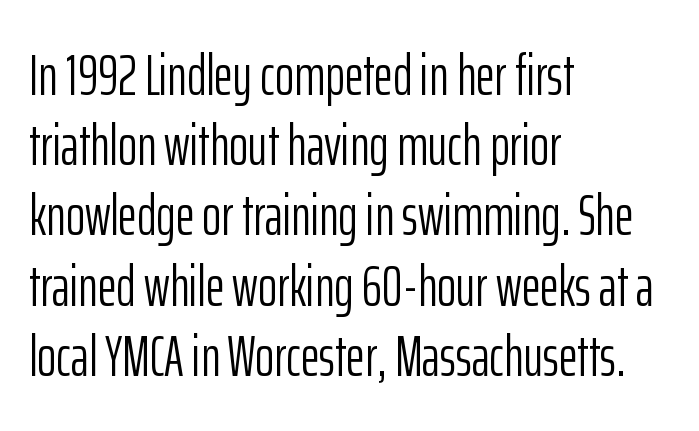
Q: Is the text bold? A: No.
Q: Is the text italic (slanted)? A: No, it is upright.
Q: Is the typeface a serif or a sans-serif typeface? A: Sans-serif.
Q: Is the text underlined? A: No.
Q: How is the paragraph aligned? A: Left-aligned.
Q: Is the spacing between letters normal or unusually wide? A: Normal.
Q: Width (condensed, normal, or wide)? A: Condensed.
Q: Stroke contrast? A: Low.
Q: x-height? A: Medium.
Q: Monospaced? A: No.
